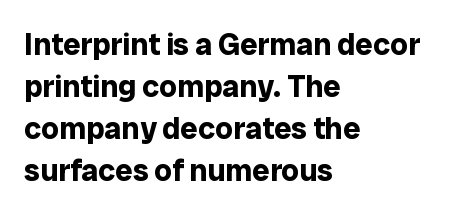
{"serif": "no", "italic": "no", "bold": "yes", "weight": "bold", "width": "normal", "stroke_contrast": "low", "x_height": "medium", "monospaced": "no", "underline": "no", "align": "left", "line_spacing": "normal", "line_spacing_ratio": 1.36, "letter_spacing": "normal", "letter_spacing_em": 0.0, "glyph_px": 31}
